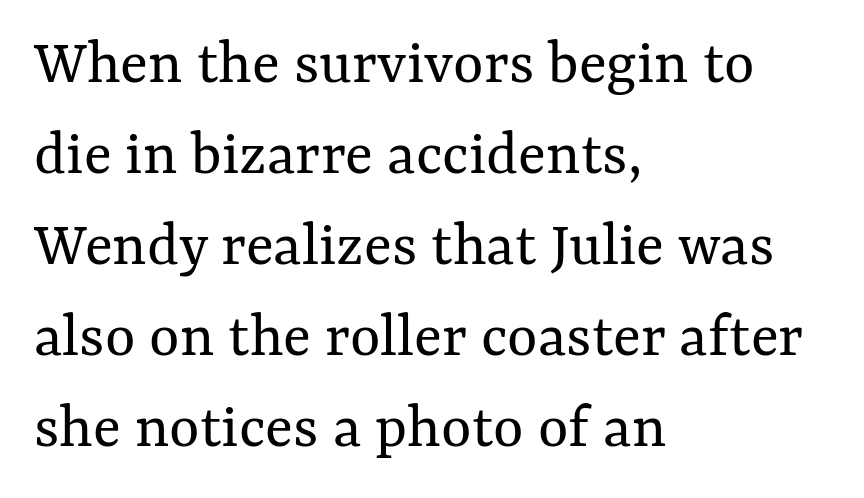
Think standard paragraph weight, or any step lighter than that. The letterforms sit shoulder to shoulder at normal distance. A normal amount of white space separates one row of letters from the next. The letters advance in unequal steps, a hallmark of proportional type. No word sits above an underline. Casual observation: everything's shoved over to the left.
